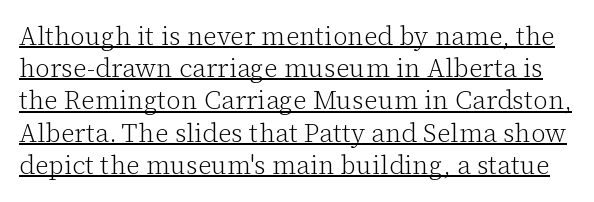
{"italic": "no", "bold": "no", "underline": "yes", "line_spacing_ratio": 1.24, "letter_spacing": "normal", "letter_spacing_em": 0.0, "glyph_px": 26}
